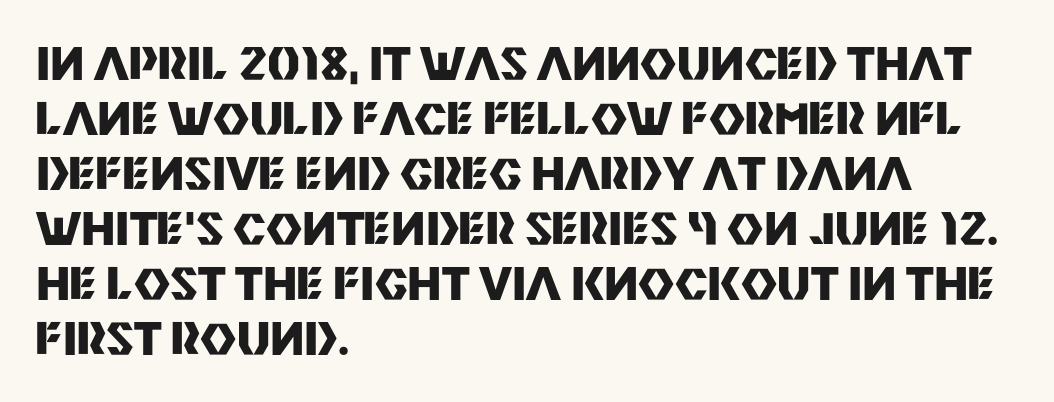
{"serif": "no", "italic": "no", "bold": "yes", "weight": "heavy", "width": "normal", "stroke_contrast": "medium", "x_height": "large", "monospaced": "no", "underline": "no", "align": "left", "line_spacing": "normal", "line_spacing_ratio": 1.25, "letter_spacing": "normal", "letter_spacing_em": 0.0, "glyph_px": 44}
